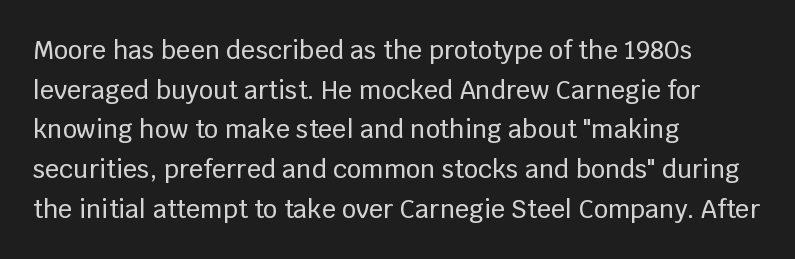
The image shows 25 px text type, upright; set left-aligned, normal line spacing (1.59x), normal letter spacing, not underlined.
